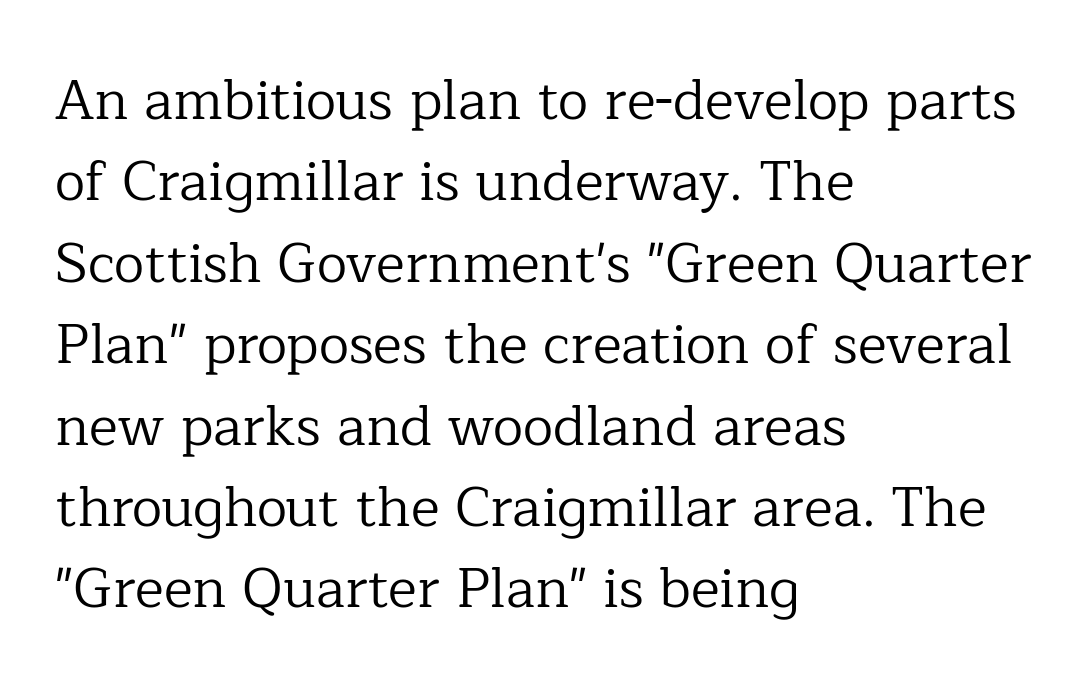
Q: Is the text bold? A: No.
Q: Is the text italic (slanted)? A: No, it is upright.
Q: Is the typeface a serif or a sans-serif typeface? A: Serif.
Q: Is the text underlined? A: No.
Q: How is the paragraph aligned? A: Left-aligned.
Q: Is the spacing between letters normal or unusually wide? A: Normal.
Q: Is the spacing between lines tight, normal or loose? A: Normal.
Q: Width (condensed, normal, or wide)? A: Normal.
Q: Stroke contrast? A: Low.
Q: x-height? A: Medium.
Q: Monospaced? A: No.
